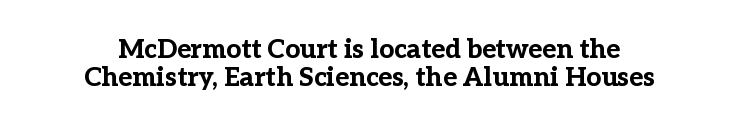
Q: Is the text bold? A: Yes.
Q: Is the text italic (slanted)? A: No, it is upright.
Q: Is the text underlined? A: No.
Q: Is the spacing between letters normal or unusually wide? A: Normal.
Q: Is the spacing between lines tight, normal or loose? A: Tight.
